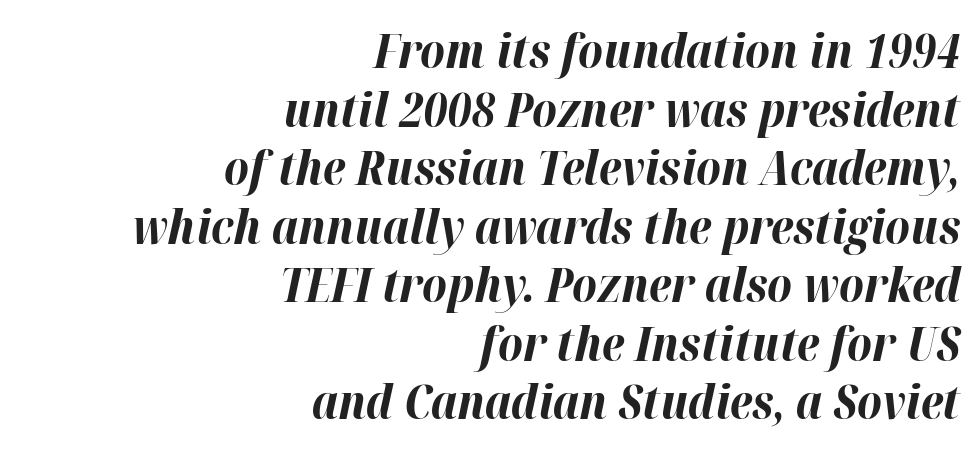
The image shows 48 px bold type, italic (leaning right); set right-aligned, line spacing 1.22x, normal letter spacing, not underlined; high stroke contrast and a medium x-height.
